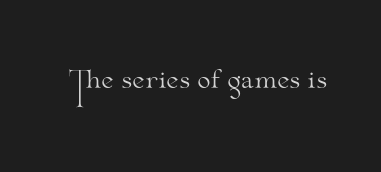
The image shows 24 px text type, upright; set normal letter spacing, not underlined.
